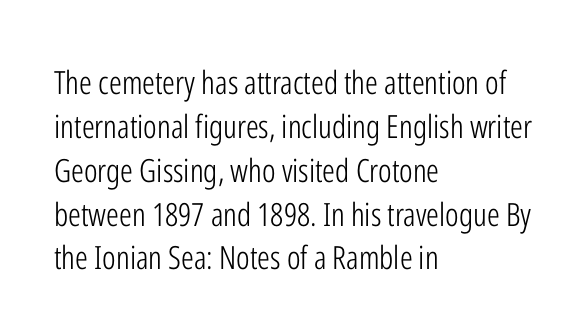
{"serif": "no", "italic": "no", "bold": "no", "weight": "light", "width": "condensed", "stroke_contrast": "low", "x_height": "medium", "monospaced": "no", "underline": "no", "align": "left", "line_spacing": "normal", "line_spacing_ratio": 1.37, "letter_spacing": "normal", "letter_spacing_em": 0.0, "glyph_px": 32}
